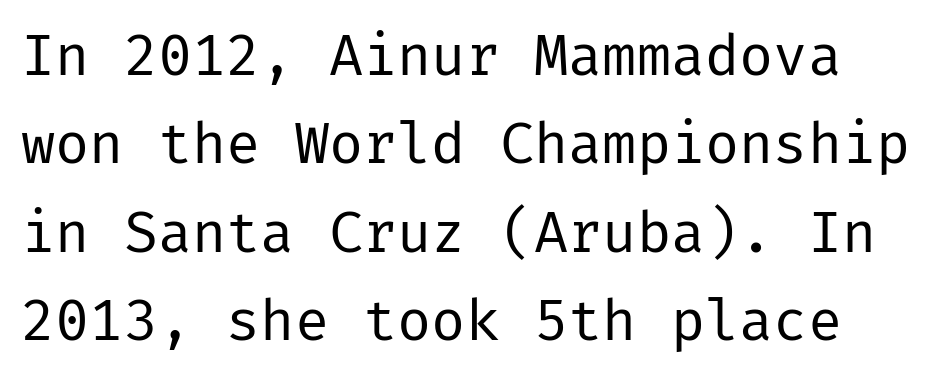
{"serif": "no", "italic": "no", "bold": "no", "weight": "regular", "width": "normal", "stroke_contrast": "low", "x_height": "medium", "underline": "no", "line_spacing": "normal", "line_spacing_ratio": 1.55, "letter_spacing": "normal", "letter_spacing_em": 0.0, "glyph_px": 57}
